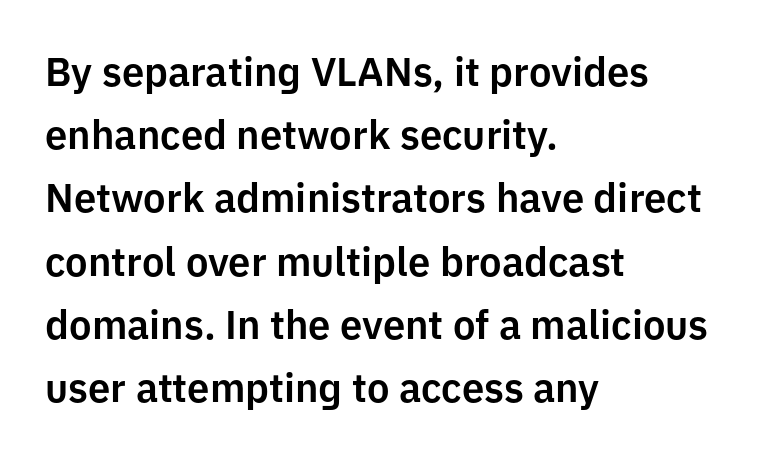
Vertically, the passage feels balanced, rows spaced as you'd expect. Ordinary non-slanted type is in use. Nobody drew a line under any word here. The rendering keeps characters at their native spacing. Line beginnings align vertically; line endings do not.
